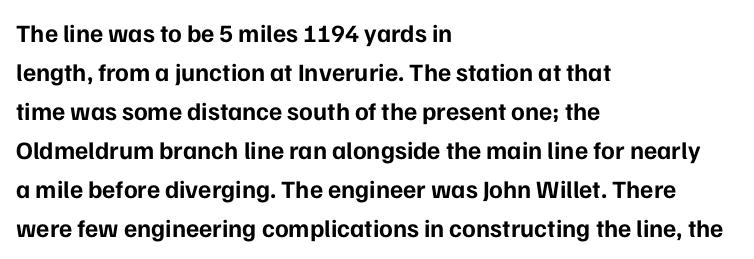
The image shows 25 px bold type, upright; set left-aligned, normal line spacing (1.56x), normal letter spacing, not underlined.
